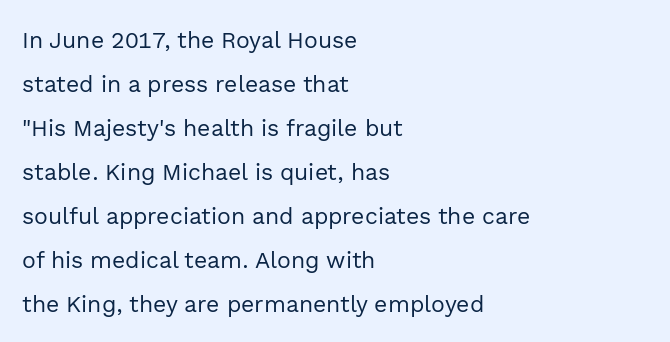
{"italic": "no", "bold": "no", "underline": "no", "align": "left", "line_spacing": "loose", "line_spacing_ratio": 1.91, "letter_spacing": "normal", "letter_spacing_em": 0.0, "glyph_px": 23}
